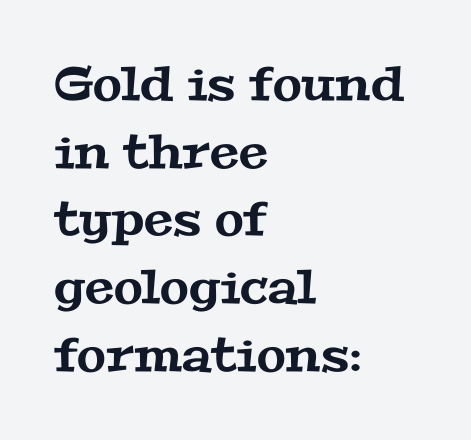
The image shows 47 px wide serif type; set left-aligned, normal line spacing (1.44x), normal letter spacing, not underlined; medium stroke contrast and a medium x-height.
